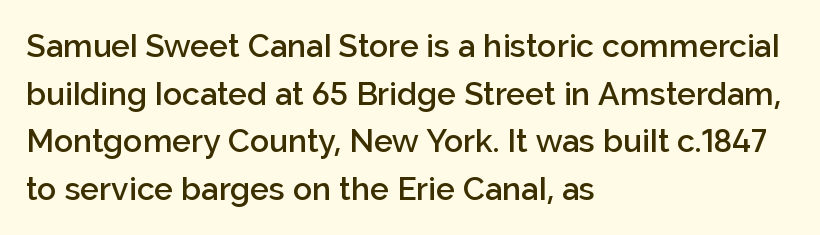
{"serif": "no", "italic": "no", "bold": "semi", "weight": "semibold", "width": "normal", "stroke_contrast": "low", "x_height": "medium", "monospaced": "no", "underline": "no", "align": "left", "line_spacing": "normal", "line_spacing_ratio": 1.49, "letter_spacing": "normal", "letter_spacing_em": 0.0, "glyph_px": 32}
